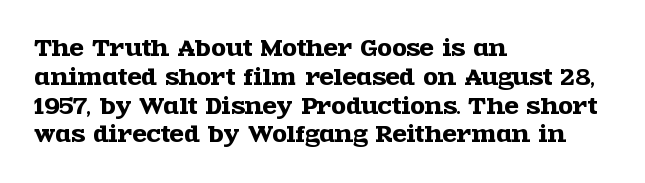
{"italic": "no", "underline": "no", "align": "left", "line_spacing": "normal", "line_spacing_ratio": 1.37, "letter_spacing": "normal", "letter_spacing_em": 0.0, "glyph_px": 21}
